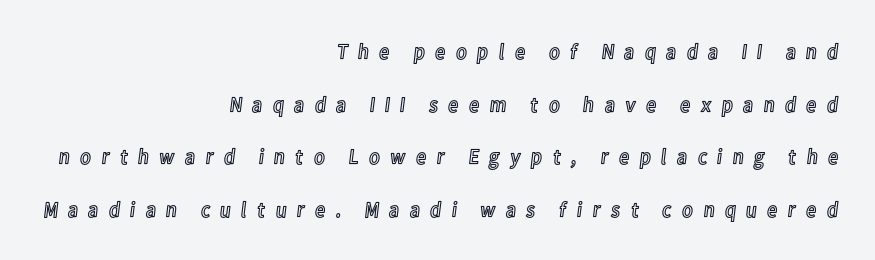
Underlining? Definitely not there. Vertically, the passage feels expansive, rows floating well apart. Compared with a flush-left layout, this one pins lines to the opposite, right side. Look at the tracking — it's clearly loosened, letters drifting apart.
